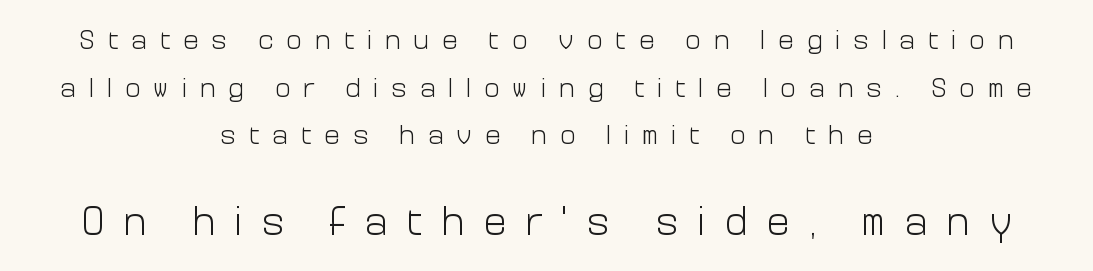
In terms of posture, this sample is upright. The space beneath each line is pristine and unruled. On a weight scale, this lands at 450 or below. Words appear elongated and porous because spacing is wide.
